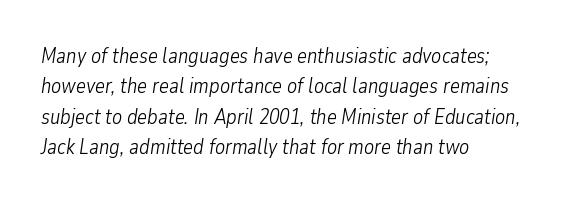
Q: Is the text bold? A: No.
Q: Is the text italic (slanted)? A: Yes, it leans right by about 9 degrees.
Q: Is the text underlined? A: No.
Q: How is the paragraph aligned? A: Left-aligned.
Q: Is the spacing between letters normal or unusually wide? A: Normal.
Q: Is the spacing between lines tight, normal or loose? A: Normal.
